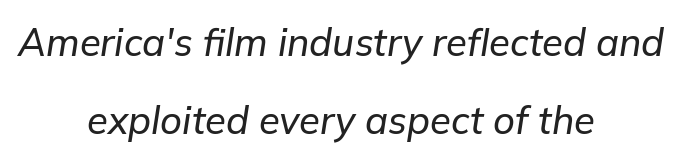
The image shows 38 px text type, italic (leaning right); set centered, loose line spacing (2.05x), normal letter spacing, not underlined; low stroke contrast and a medium x-height.
